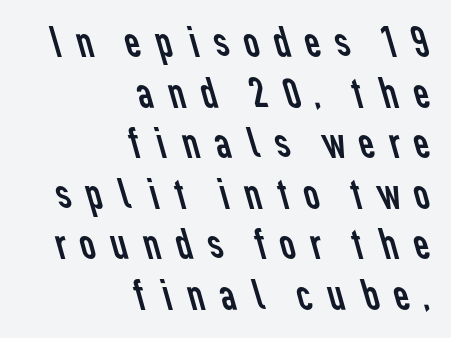
Q: Is the text bold? A: No.
Q: Is the typeface a serif or a sans-serif typeface? A: Sans-serif.
Q: Is the text underlined? A: No.
Q: How is the paragraph aligned? A: Right-aligned.
Q: Is the spacing between letters normal or unusually wide? A: Unusually wide.
Q: Is the spacing between lines tight, normal or loose? A: Tight.
Q: Width (condensed, normal, or wide)? A: Normal.
Q: Stroke contrast? A: Low.
Q: x-height? A: Medium.
Q: Monospaced? A: No.
